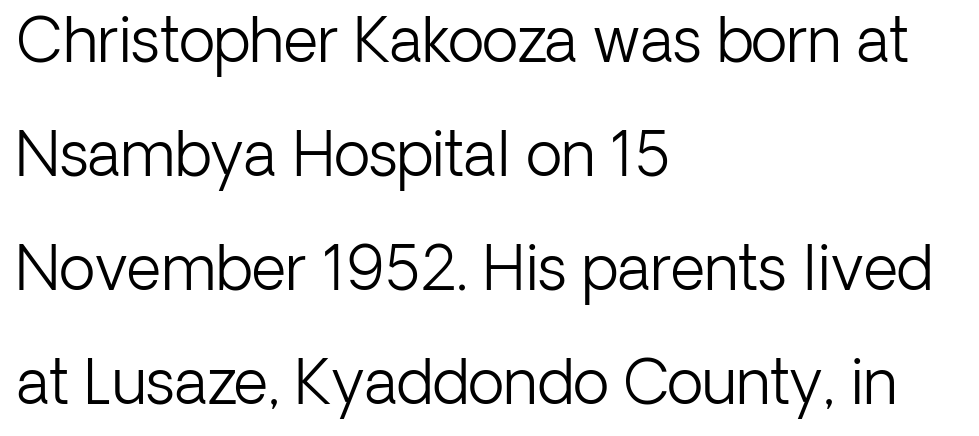
Q: Is the text bold? A: No.
Q: Is the text italic (slanted)? A: No, it is upright.
Q: Is the typeface a serif or a sans-serif typeface? A: Sans-serif.
Q: Is the text underlined? A: No.
Q: How is the paragraph aligned? A: Left-aligned.
Q: Is the spacing between letters normal or unusually wide? A: Normal.
Q: Is the spacing between lines tight, normal or loose? A: Loose.
Q: Width (condensed, normal, or wide)? A: Normal.
Q: Stroke contrast? A: Low.
Q: x-height? A: Medium.
Q: Monospaced? A: No.
